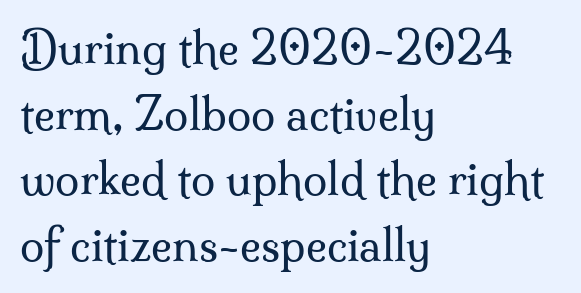
The image shows 44 px regular-weight serif type, upright; set left-aligned, normal line spacing (1.49x), normal letter spacing, not underlined; medium stroke contrast and a small x-height.
